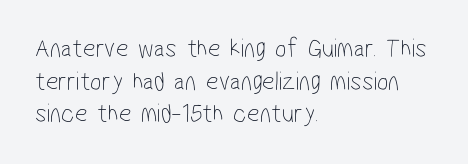
These glyphs show unthickened strokes, regular width or finer. The glyphs are unaccompanied by any horizontal stroke below them. The horizontal fit of the characters is conventional and even. The rendering anchors every line to the left-hand side.
